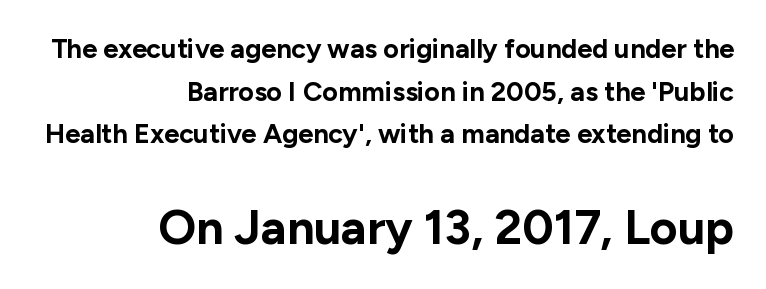
Q: Is the text bold? A: Yes.
Q: Is the text italic (slanted)? A: No, it is upright.
Q: Is the typeface a serif or a sans-serif typeface? A: Sans-serif.
Q: Is the text underlined? A: No.
Q: How is the paragraph aligned? A: Right-aligned.
Q: Is the spacing between letters normal or unusually wide? A: Normal.
Q: Is the spacing between lines tight, normal or loose? A: Normal.
Q: Which block of text is set in a larger size, the first (top) or the second (bottom)? A: The second (bottom) one.
Q: Width (condensed, normal, or wide)? A: Normal.
Q: Stroke contrast? A: Low.
Q: x-height? A: Medium.
Q: Monospaced? A: No.
